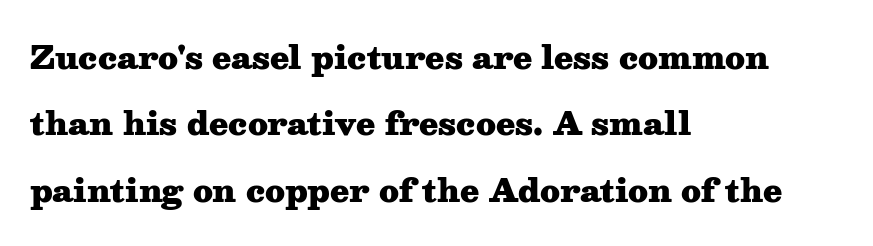
Q: Is the text bold? A: Yes.
Q: Is the text italic (slanted)? A: No, it is upright.
Q: Is the typeface a serif or a sans-serif typeface? A: Serif.
Q: Is the text underlined? A: No.
Q: How is the paragraph aligned? A: Left-aligned.
Q: Is the spacing between letters normal or unusually wide? A: Normal.
Q: Is the spacing between lines tight, normal or loose? A: Loose.
Q: Width (condensed, normal, or wide)? A: Wide.
Q: Stroke contrast? A: Medium.
Q: x-height? A: Medium.
Q: Monospaced? A: No.
